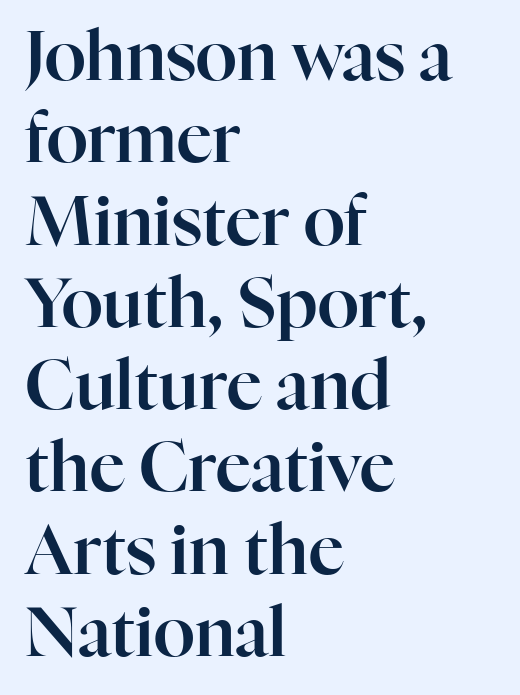
Q: Is the text italic (slanted)? A: No, it is upright.
Q: Is the typeface a serif or a sans-serif typeface? A: Serif.
Q: Is the text underlined? A: No.
Q: How is the paragraph aligned? A: Left-aligned.
Q: Is the spacing between letters normal or unusually wide? A: Normal.
Q: Width (condensed, normal, or wide)? A: Normal.
Q: Stroke contrast? A: High.
Q: x-height? A: Medium.
Q: Monospaced? A: No.
